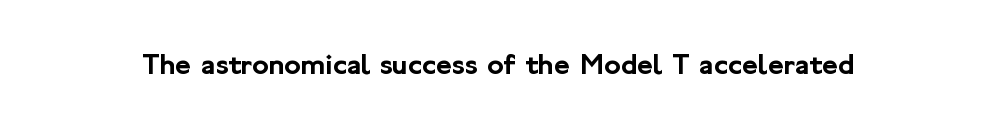
{"serif": "no", "italic": "no", "width": "normal", "stroke_contrast": "low", "x_height": "medium", "monospaced": "no", "underline": "no", "letter_spacing": "normal", "letter_spacing_em": 0.0, "glyph_px": 31}
